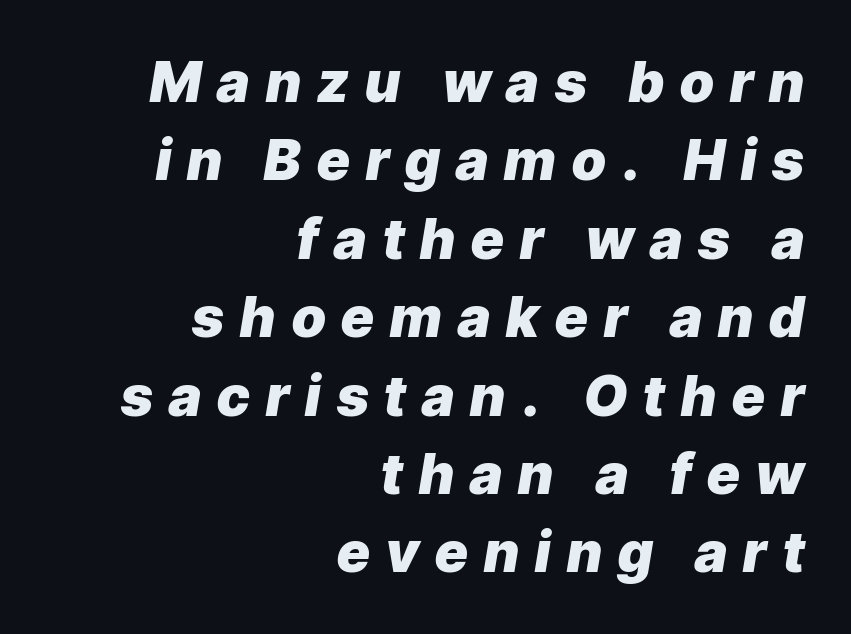
Varying glyph widths throughout — classic text-font behaviour. Caption: expanded tracking, letters set apart. When letters slant like this, we call the style italic. This sample is right-justified, so line beginnings fall wherever the words allow.
